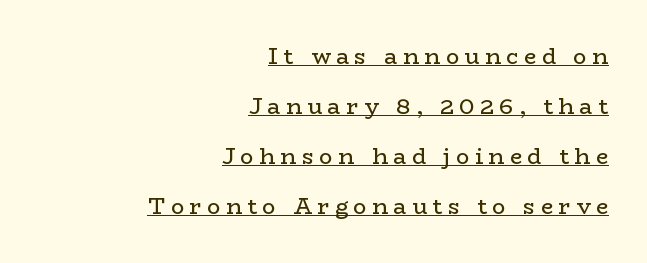
Q: Is the text bold? A: No.
Q: Is the text italic (slanted)? A: No, it is upright.
Q: Is the text underlined? A: Yes.
Q: How is the paragraph aligned? A: Right-aligned.
Q: Is the spacing between letters normal or unusually wide? A: Unusually wide.
Q: Is the spacing between lines tight, normal or loose? A: Loose.
